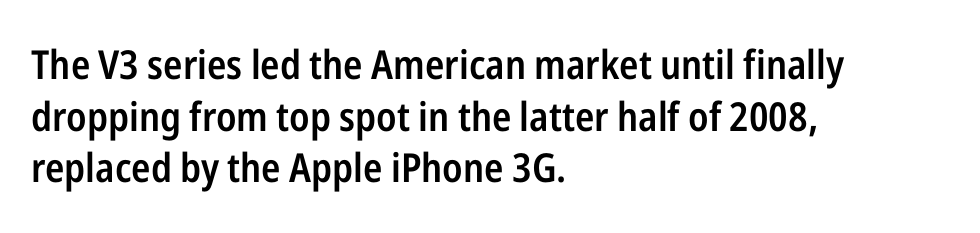
{"serif": "no", "italic": "no", "bold": "semi", "weight": "semibold", "width": "condensed", "stroke_contrast": "low", "x_height": "medium", "monospaced": "no", "underline": "no", "align": "left", "line_spacing": "normal", "line_spacing_ratio": 1.29, "letter_spacing": "normal", "letter_spacing_em": 0.0, "glyph_px": 40}
